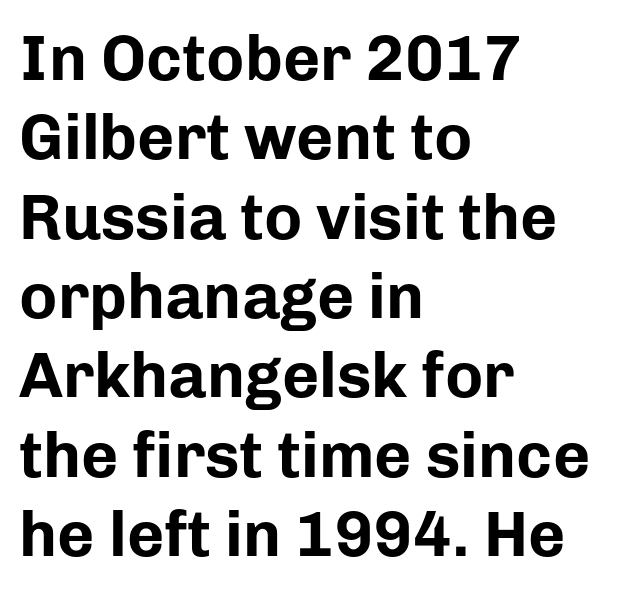
The image shows 64 px bold sans-serif type, upright; set left-aligned, line spacing 1.24x, normal letter spacing, not underlined; low stroke contrast and a medium x-height.
